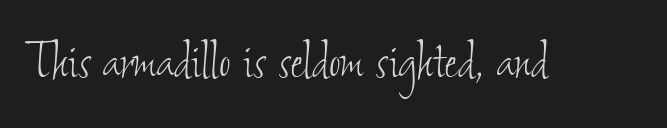
{"bold": "no", "weight": "thin", "width": "condensed", "stroke_contrast": "low", "x_height": "small", "monospaced": "no", "underline": "no", "letter_spacing": "normal", "letter_spacing_em": 0.0, "glyph_px": 63}
